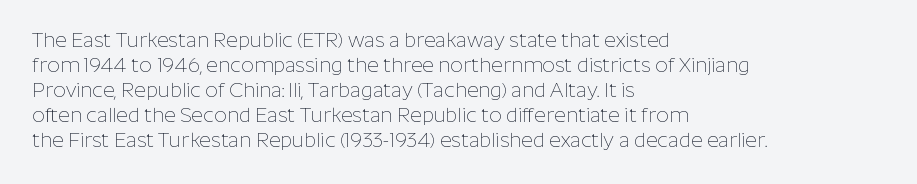
Underline: absent. These glyphs show unthickened strokes, regular width or finer. The leading is moderate, giving the passage an even texture. Upright lettering throughout.
